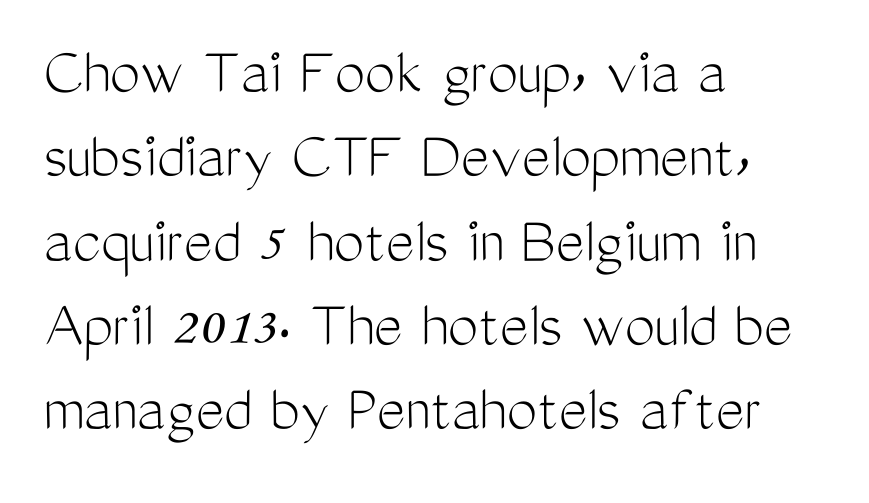
Q: Is the text bold? A: No.
Q: Is the text italic (slanted)? A: No, it is upright.
Q: Is the typeface a serif or a sans-serif typeface? A: Sans-serif.
Q: Is the text underlined? A: No.
Q: How is the paragraph aligned? A: Left-aligned.
Q: Is the spacing between letters normal or unusually wide? A: Normal.
Q: Width (condensed, normal, or wide)? A: Condensed.
Q: Stroke contrast? A: Medium.
Q: x-height? A: Medium.
Q: Monospaced? A: No.
